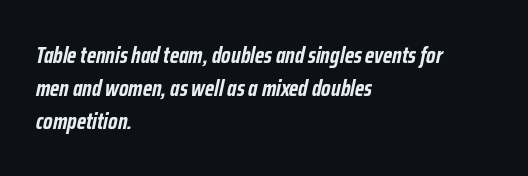
{"italic": "yes", "lean": "right", "slant_degrees": 12, "bold": "yes", "underline": "no", "align": "left", "line_spacing": "normal", "line_spacing_ratio": 1.43, "letter_spacing": "normal", "letter_spacing_em": 0.0, "glyph_px": 23}
